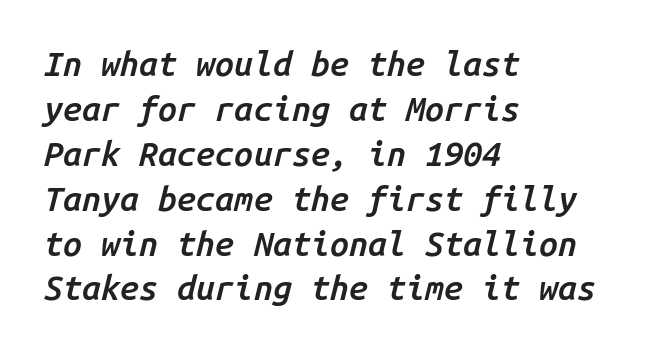
Q: Is the text bold? A: Semi-bold.
Q: Is the text italic (slanted)? A: Yes, it leans right by about 14 degrees.
Q: Is the text underlined? A: No.
Q: How is the paragraph aligned? A: Left-aligned.
Q: Is the spacing between letters normal or unusually wide? A: Normal.
Q: Is the spacing between lines tight, normal or loose? A: Normal.
Q: Width (condensed, normal, or wide)? A: Normal.
Q: Stroke contrast? A: Low.
Q: x-height? A: Medium.
Q: Monospaced? A: Yes.
